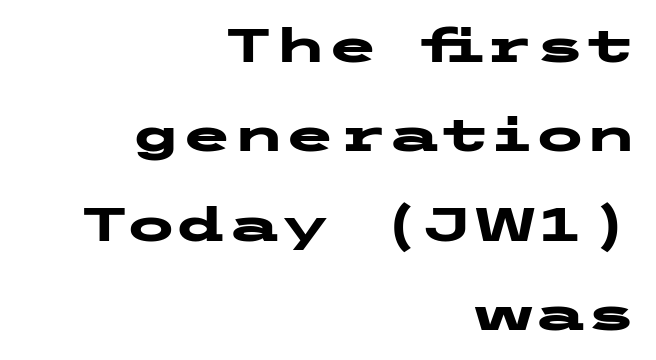
The image shows 47 px heavy, wide sans-serif type, upright; set right-aligned, loose line spacing (1.9x), normal letter spacing, not underlined; low stroke contrast and a medium x-height.
